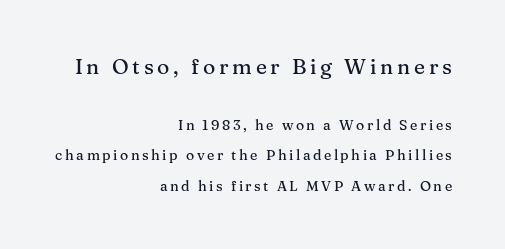
The image shows 21 px text type, upright; set right-aligned, loose line spacing (2.19x), not underlined; the first (top) block is 1.5x larger.
